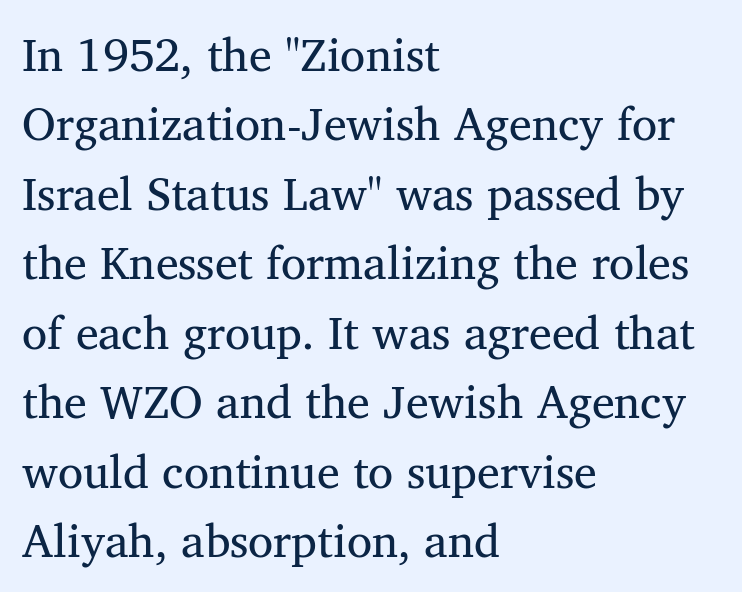
Q: Is the text bold? A: No.
Q: Is the typeface a serif or a sans-serif typeface? A: Serif.
Q: Is the text underlined? A: No.
Q: How is the paragraph aligned? A: Left-aligned.
Q: Is the spacing between letters normal or unusually wide? A: Normal.
Q: Is the spacing between lines tight, normal or loose? A: Normal.
Q: Width (condensed, normal, or wide)? A: Normal.
Q: Stroke contrast? A: Medium.
Q: x-height? A: Medium.
Q: Monospaced? A: No.
